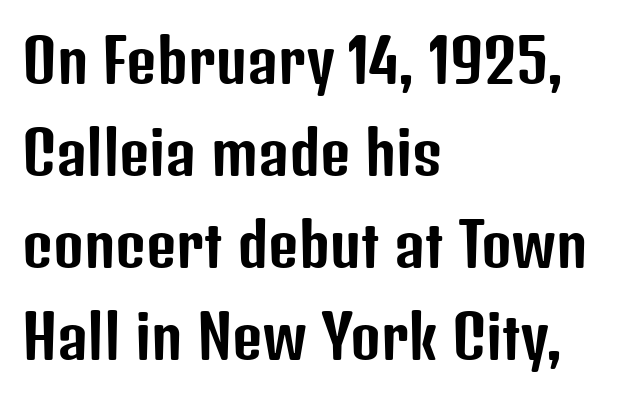
The image shows 59 px condensed sans-serif type, upright; set left-aligned, normal line spacing (1.56x), normal letter spacing, not underlined; low stroke contrast and a medium x-height.
